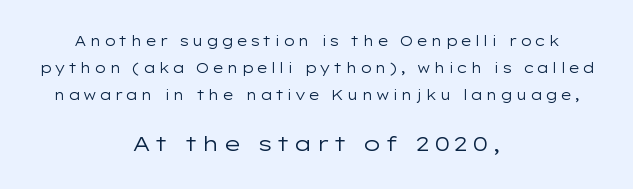
{"italic": "no", "bold": "no", "underline": "no", "align": "center", "line_spacing": "loose", "line_spacing_ratio": 1.93, "larger_block": "second", "size_ratio": 1.5, "glyph_px": 21}
